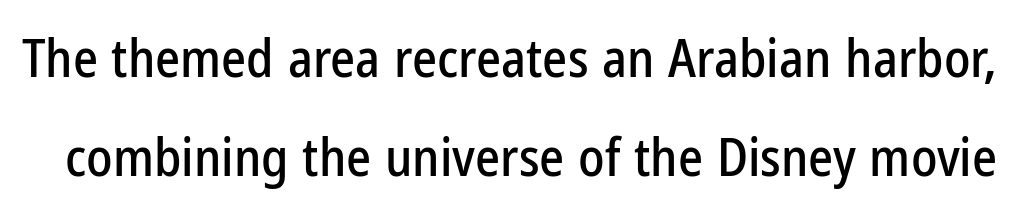
Glance below the letters and you will spot only blank space. The face used here is proportionally spaced, like ordinary book or web type. Spacing between characters is what you'd get straight out of the box. Each letter's strokes conclude bluntly, with no projecting serifs. Unlike italic type, these characters show no tilt at all.
